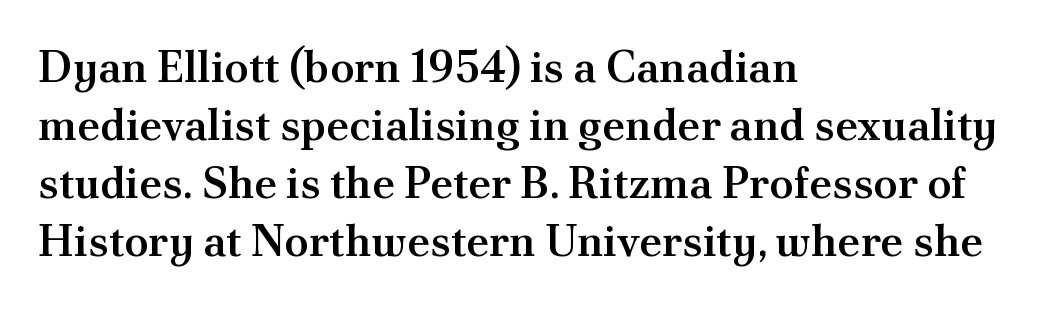
The glyphs have the mass of a demibold cut, below bold. Rule under the text: the space is simply empty. Posture: upright roman. The compositor pushed each line to the left boundary. The letters advance in unequal steps, a hallmark of proportional type. These lines are composed in type with serifs.
